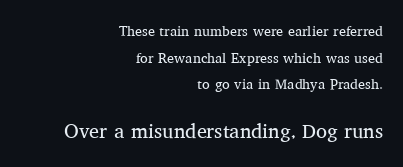
{"italic": "no", "bold": "no", "underline": "no", "align": "right", "line_spacing": "loose", "line_spacing_ratio": 1.9, "letter_spacing": "normal", "letter_spacing_em": 0.0, "larger_block": "second", "size_ratio": 1.43, "glyph_px": 20}
